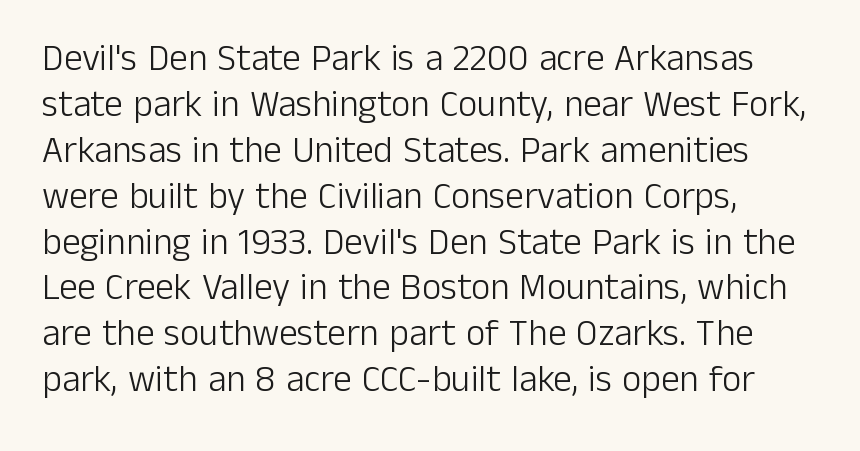
Ordinary non-slanted type is in use. These lines are set flush left with a ragged right edge. Here the designer chose a conventional face with non-uniform glyph widths. There is no visible air inserted between adjacent glyphs. The strokes are not fattened; the text isn't bold.
